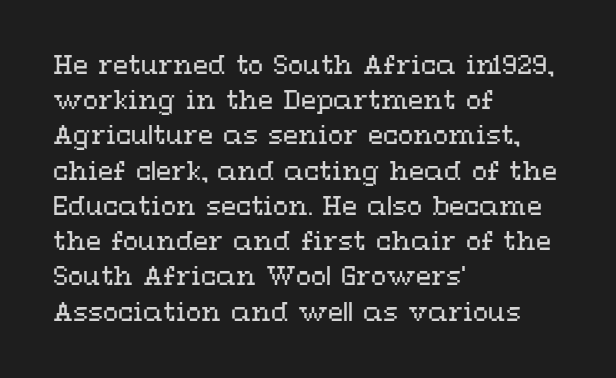
The image shows 25 px text type, upright; set left-aligned, normal line spacing (1.41x), normal letter spacing, not underlined.
